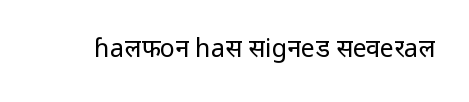
Q: Is the text bold? A: No.
Q: Is the text italic (slanted)? A: No, it is upright.
Q: Is the text underlined? A: No.
Q: Is the spacing between letters normal or unusually wide? A: Normal.
